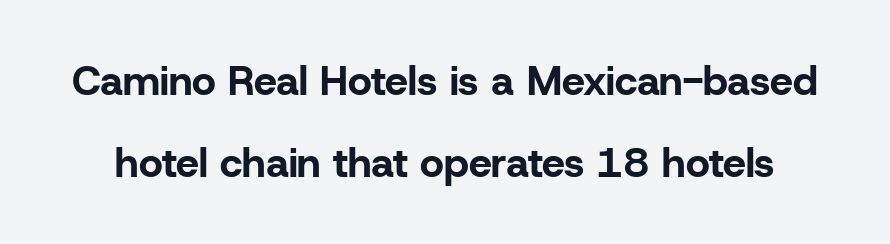
Q: Is the text bold? A: Yes.
Q: Is the text italic (slanted)? A: No, it is upright.
Q: Is the typeface a serif or a sans-serif typeface? A: Sans-serif.
Q: Is the text underlined? A: No.
Q: Is the spacing between letters normal or unusually wide? A: Normal.
Q: Is the spacing between lines tight, normal or loose? A: Loose.
Q: Width (condensed, normal, or wide)? A: Normal.
Q: Stroke contrast? A: Low.
Q: x-height? A: Medium.
Q: Monospaced? A: No.
